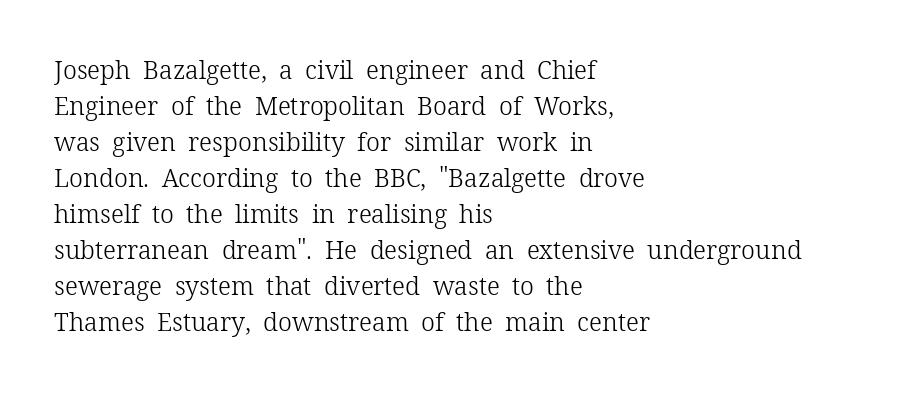
The image shows 25 px text type, upright; set left-aligned, normal line spacing (1.44x), normal letter spacing, not underlined.
